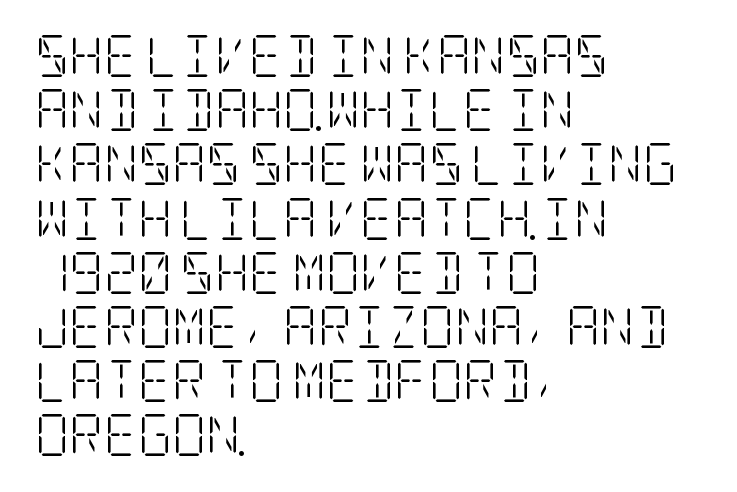
{"serif": "yes", "italic": "no", "bold": "no", "weight": "light", "width": "condensed", "stroke_contrast": "low", "x_height": "large", "underline": "no", "align": "left", "line_spacing": "normal", "line_spacing_ratio": 1.29, "letter_spacing": "normal", "letter_spacing_em": 0.0, "glyph_px": 42}
